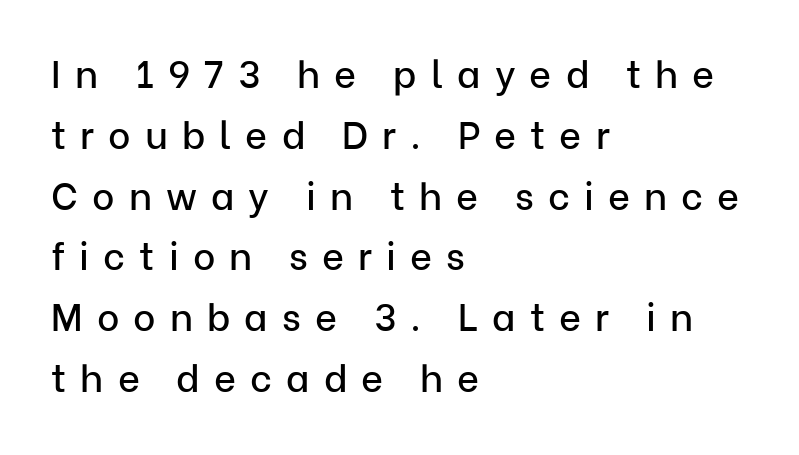
{"serif": "no", "italic": "no", "width": "normal", "stroke_contrast": "low", "x_height": "medium", "monospaced": "no", "underline": "no", "align": "left", "line_spacing": "normal", "line_spacing_ratio": 1.6, "letter_spacing": "wide", "letter_spacing_em": 0.37, "glyph_px": 38}
